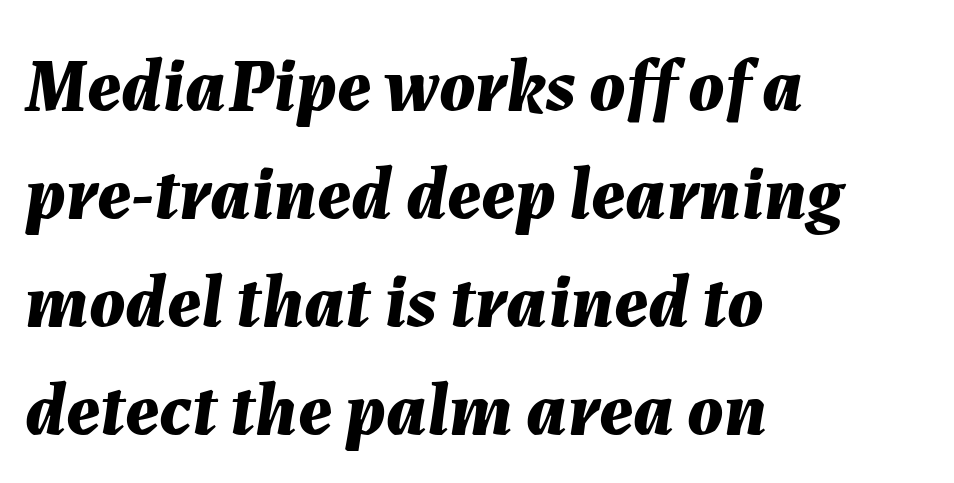
{"italic": "yes", "lean": "right", "slant_degrees": 7, "bold": "yes", "weight": "bold", "width": "normal", "stroke_contrast": "medium", "x_height": "medium", "monospaced": "no", "underline": "no", "align": "left", "line_spacing": "normal", "line_spacing_ratio": 1.44, "letter_spacing": "normal", "letter_spacing_em": 0.0, "glyph_px": 75}
